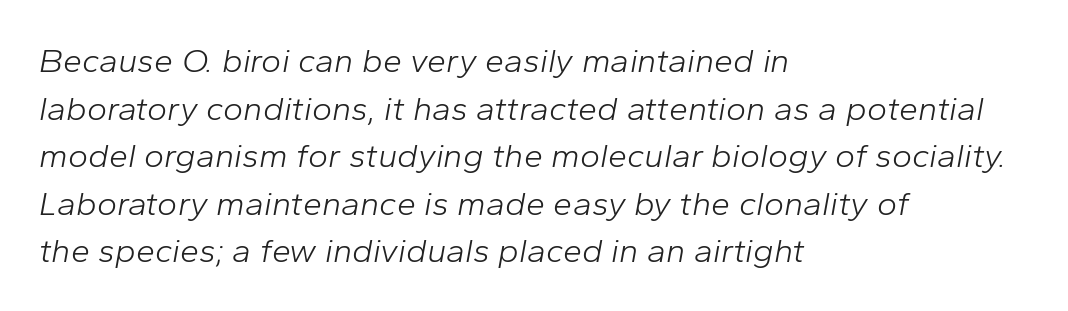
The horizontal fit of the characters is conventional and even. Ink coverage per letter is moderate at most. The face used here is proportionally spaced, like ordinary book or web type. Words float on clear page, feet unadorned.
